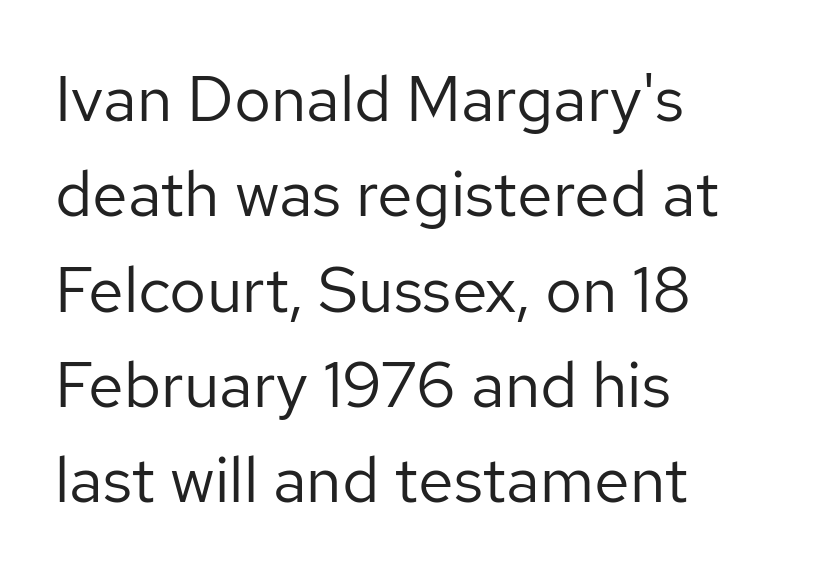
The image shows 64 px regular-weight sans-serif type, upright; set left-aligned, normal line spacing (1.49x), normal letter spacing, not underlined; low stroke contrast and a medium x-height.
